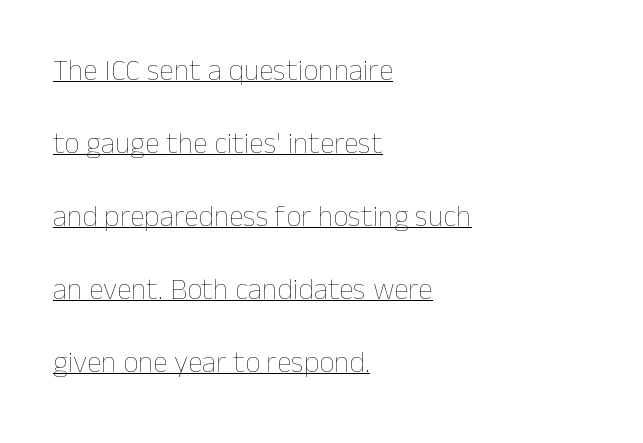
Q: Is the text bold? A: No.
Q: Is the text italic (slanted)? A: No, it is upright.
Q: Is the text underlined? A: Yes.
Q: How is the paragraph aligned? A: Left-aligned.
Q: Is the spacing between letters normal or unusually wide? A: Normal.
Q: Is the spacing between lines tight, normal or loose? A: Loose.
Q: Width (condensed, normal, or wide)? A: Normal.
Q: Stroke contrast? A: Low.
Q: x-height? A: Medium.
Q: Monospaced? A: No.
